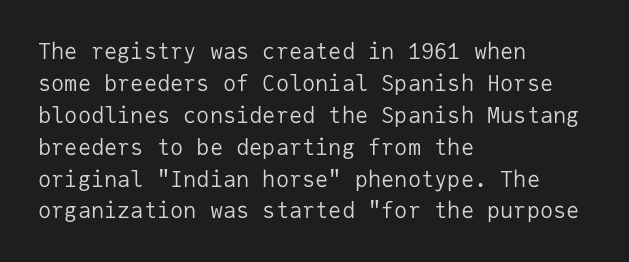
The image shows 22 px text type, upright; set left-aligned, normal line spacing (1.45x), normal letter spacing, not underlined.
